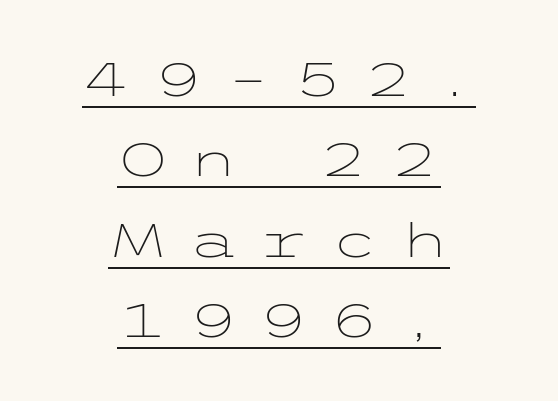
Notice how the passage keeps no hard edge, just a central spine. There is plenty of visible air inserted between adjacent glyphs. Are there feet on the stems? There aren't — it's a sans. Check the space under the baseline: a stroke is drawn there. When letters stand straight like this, we call the style roman or upright.
